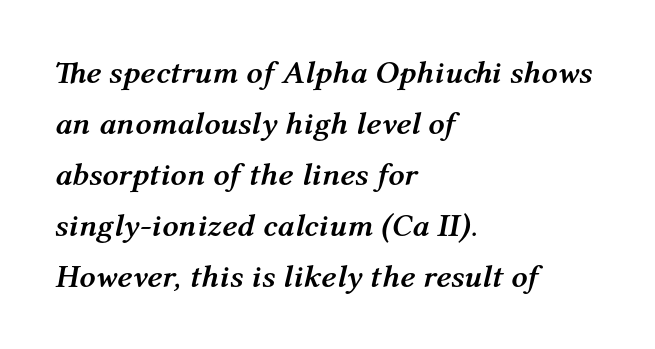
The image shows 32 px semibold type, italic (leaning right); set left-aligned, normal line spacing (1.59x), normal letter spacing, not underlined; medium stroke contrast and a medium x-height.
